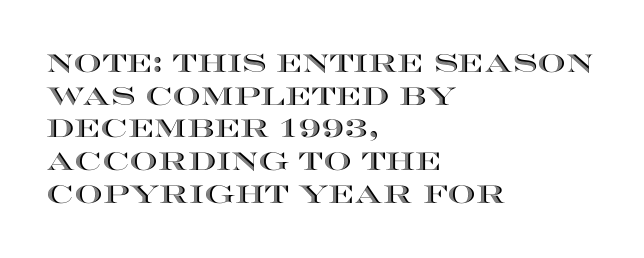
The tracking reads as untouched default to a designer's eye. Has an underline been added? It has not. Where is the straight margin? On the left. A typesetter would call this leading conventional body-copy spacing.
